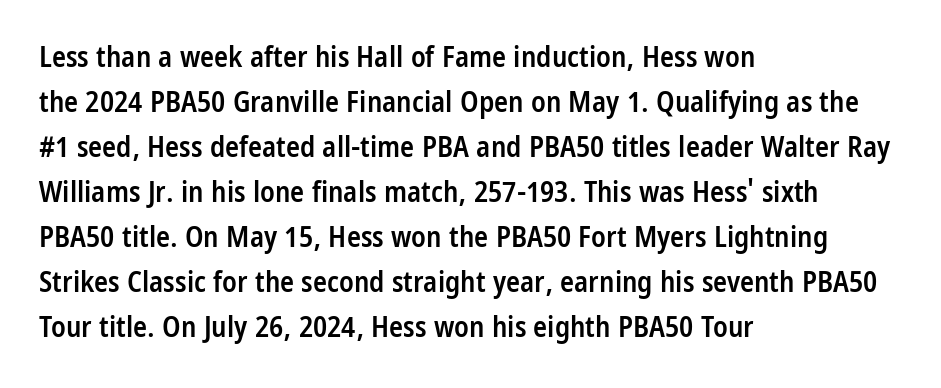
The image shows 29 px semibold, condensed sans-serif type, upright; set left-aligned, normal line spacing (1.55x), normal letter spacing, not underlined; low stroke contrast and a large x-height.
